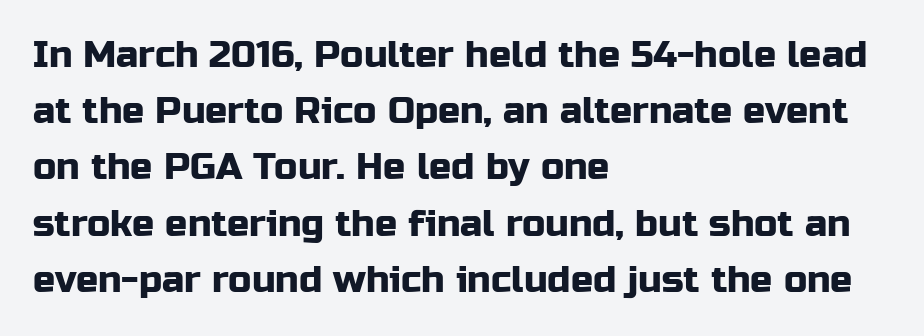
The image shows 37 px sans-serif type, upright; set left-aligned, normal line spacing (1.52x), normal letter spacing, not underlined; low stroke contrast and a medium x-height.
